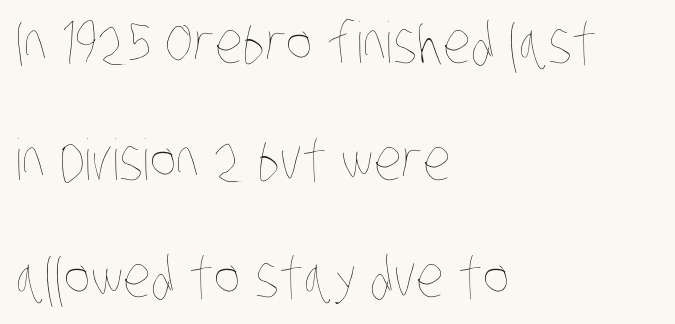
{"bold": "no", "weight": "thin", "width": "condensed", "stroke_contrast": "low", "x_height": "large", "monospaced": "no", "underline": "no", "align": "left", "line_spacing": "loose", "line_spacing_ratio": 2.09, "letter_spacing": "normal", "letter_spacing_em": 0.0, "glyph_px": 56}
